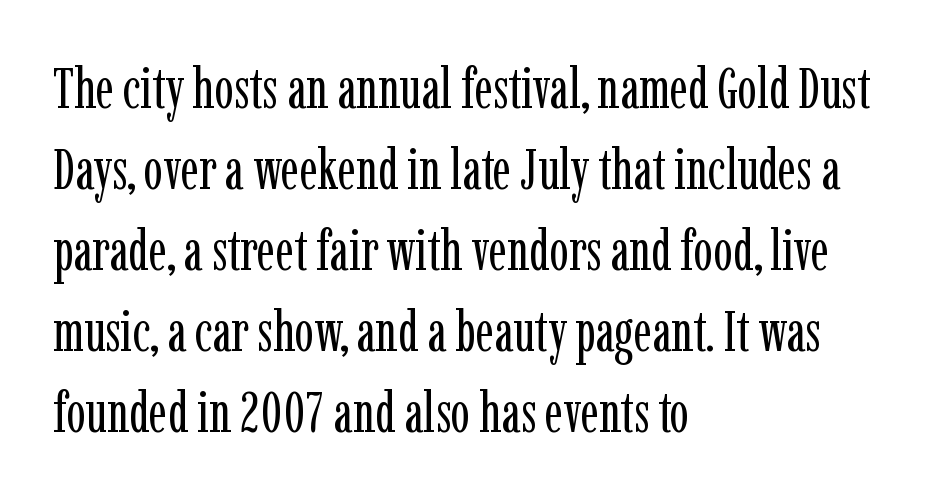
{"serif": "yes", "italic": "no", "bold": "no", "weight": "regular", "width": "condensed", "stroke_contrast": "low", "x_height": "medium", "monospaced": "no", "underline": "no", "align": "left", "line_spacing": "normal", "line_spacing_ratio": 1.42, "letter_spacing": "normal", "letter_spacing_em": 0.0, "glyph_px": 57}
